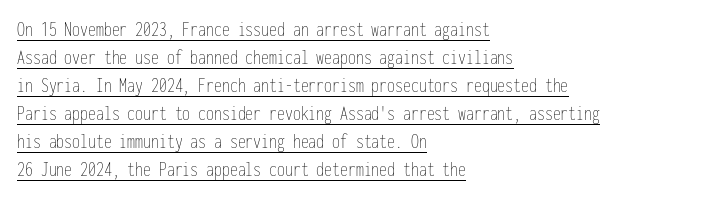
Q: Is the text bold? A: No.
Q: Is the text italic (slanted)? A: No, it is upright.
Q: Is the text underlined? A: Yes.
Q: How is the paragraph aligned? A: Left-aligned.
Q: Is the spacing between letters normal or unusually wide? A: Normal.
Q: Is the spacing between lines tight, normal or loose? A: Normal.
